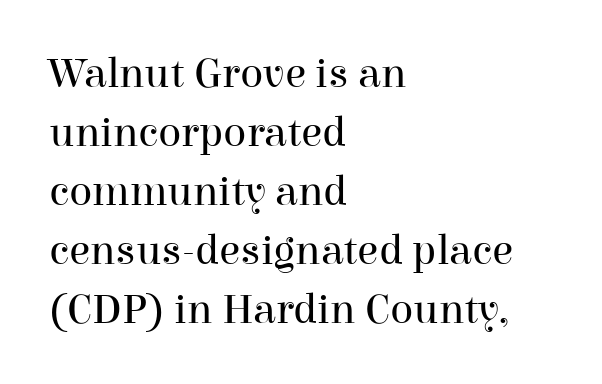
Q: Is the text bold? A: No.
Q: Is the text italic (slanted)? A: No, it is upright.
Q: Is the typeface a serif or a sans-serif typeface? A: Serif.
Q: Is the text underlined? A: No.
Q: How is the paragraph aligned? A: Left-aligned.
Q: Is the spacing between letters normal or unusually wide? A: Normal.
Q: Is the spacing between lines tight, normal or loose? A: Normal.
Q: Width (condensed, normal, or wide)? A: Normal.
Q: Stroke contrast? A: High.
Q: x-height? A: Medium.
Q: Monospaced? A: No.
